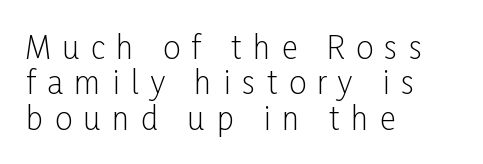
The image shows 31 px light, condensed sans-serif type, upright; set left-aligned, tight line spacing (1.14x), unusually wide letter spacing (+0.37 em), not underlined; low stroke contrast and a medium x-height.
